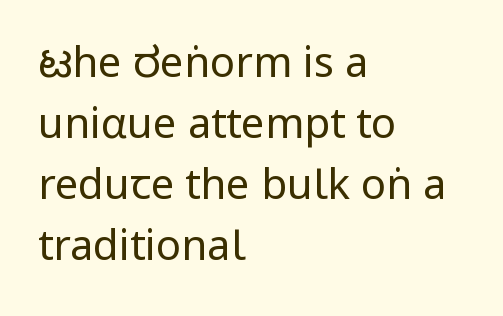
The image shows 42 px regular-weight, condensed sans-serif type, upright; set left-aligned, normal line spacing (1.45x), normal letter spacing, not underlined; low stroke contrast and a large x-height.
